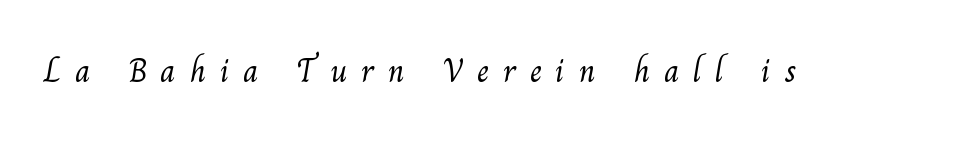
{"serif": "yes", "bold": "no", "weight": "light", "width": "normal", "stroke_contrast": "medium", "x_height": "small", "monospaced": "no", "underline": "no", "letter_spacing": "wide", "letter_spacing_em": 0.41, "glyph_px": 34}
